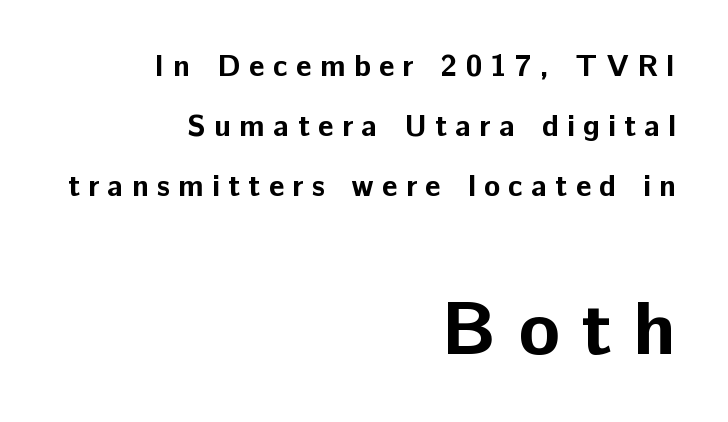
Q: Is the text bold? A: Yes.
Q: Is the text italic (slanted)? A: No, it is upright.
Q: Is the typeface a serif or a sans-serif typeface? A: Sans-serif.
Q: Is the text underlined? A: No.
Q: How is the paragraph aligned? A: Right-aligned.
Q: Is the spacing between letters normal or unusually wide? A: Unusually wide.
Q: Is the spacing between lines tight, normal or loose? A: Loose.
Q: Which block of text is set in a larger size, the first (top) or the second (bottom)? A: The second (bottom) one.
Q: Width (condensed, normal, or wide)? A: Normal.
Q: Stroke contrast? A: Low.
Q: x-height? A: Medium.
Q: Monospaced? A: No.
